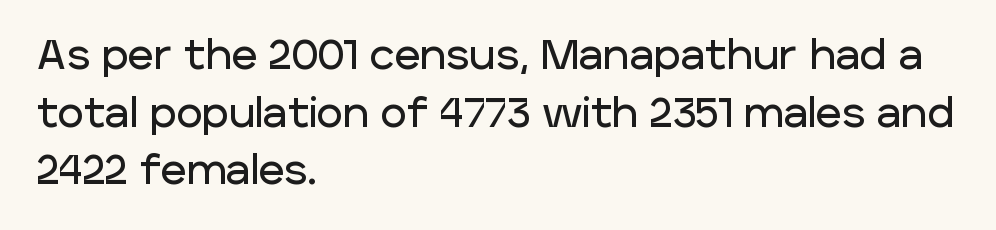
{"serif": "no", "italic": "no", "width": "normal", "stroke_contrast": "low", "x_height": "large", "monospaced": "no", "underline": "no", "align": "left", "line_spacing": "normal", "line_spacing_ratio": 1.44, "letter_spacing": "normal", "letter_spacing_em": 0.0, "glyph_px": 40}
